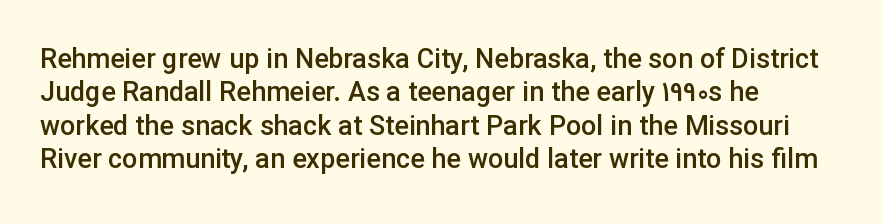
Moderately thickened strokes mark this as semibold type. A clean baseline with only descenders dipping below it. Line starts are locked; line ends wander. Honestly, the letter spacing is just normal — you wouldn't notice it. Italic? Not at all — the glyphs are vertical.
